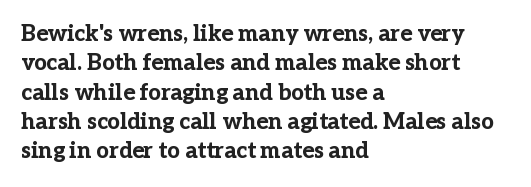
Q: Is the text bold? A: Yes.
Q: Is the text italic (slanted)? A: No, it is upright.
Q: Is the text underlined? A: No.
Q: How is the paragraph aligned? A: Left-aligned.
Q: Is the spacing between letters normal or unusually wide? A: Normal.
Q: Is the spacing between lines tight, normal or loose? A: Normal.
